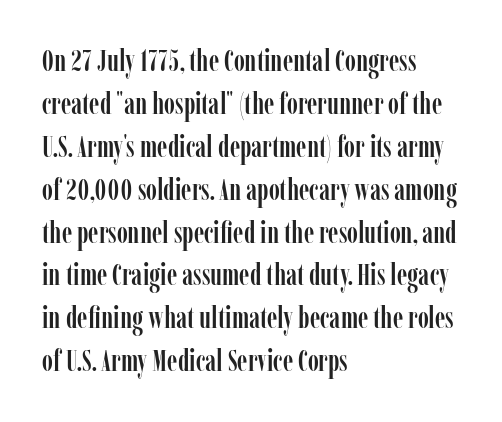
Q: Is the text italic (slanted)? A: No, it is upright.
Q: Is the typeface a serif or a sans-serif typeface? A: Serif.
Q: Is the text underlined? A: No.
Q: How is the paragraph aligned? A: Left-aligned.
Q: Is the spacing between letters normal or unusually wide? A: Normal.
Q: Is the spacing between lines tight, normal or loose? A: Normal.
Q: Width (condensed, normal, or wide)? A: Condensed.
Q: Stroke contrast? A: Low.
Q: x-height? A: Medium.
Q: Monospaced? A: No.
